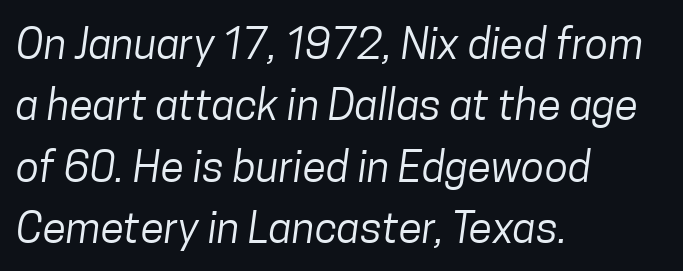
To sum up the face: it is a sans, with no serifs. Summary of weight: not heavy and not bold. Nobody touched the tracking dial on this one. The passage shown is not underscored anywhere.
